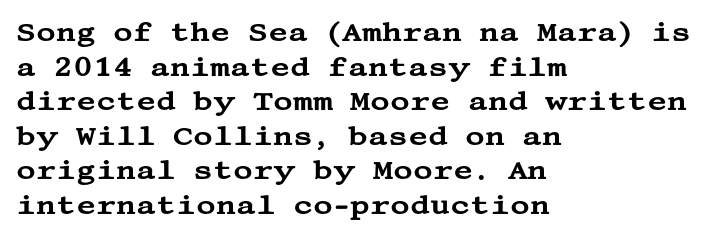
Q: Is the text italic (slanted)? A: No, it is upright.
Q: Is the text underlined? A: No.
Q: How is the paragraph aligned? A: Left-aligned.
Q: Is the spacing between letters normal or unusually wide? A: Normal.
Q: Is the spacing between lines tight, normal or loose? A: Normal.
